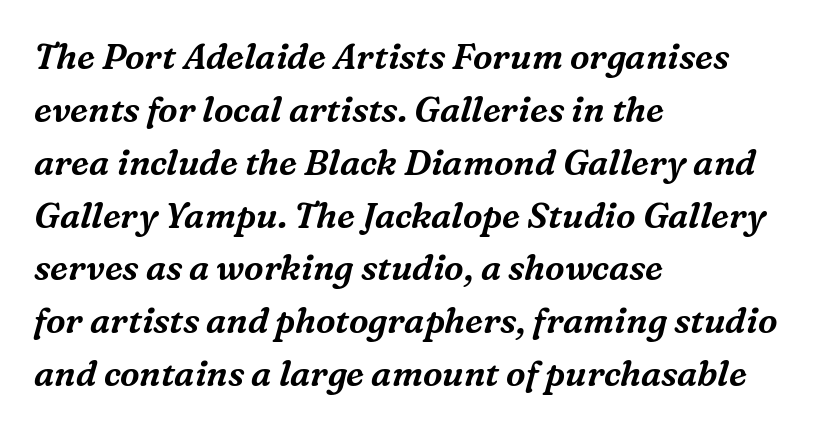
{"serif": "yes", "italic": "yes", "lean": "right", "slant_degrees": 16, "width": "normal", "stroke_contrast": "medium", "x_height": "medium", "monospaced": "no", "underline": "no", "align": "left", "line_spacing": "normal", "line_spacing_ratio": 1.51, "letter_spacing": "normal", "letter_spacing_em": 0.0, "glyph_px": 35}
